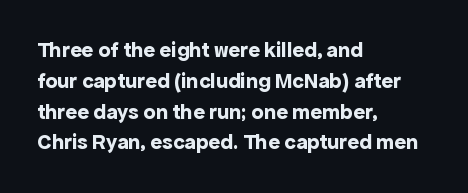
No italicization has been applied; the sample stays upright. The line-height multiplier appears to be the usual default. The face used here has the dense, thick strokes of a bold. Clear beneath every line of the passage. Each word holds together tightly as a unit, with standard inter-letter gaps. The typesetter chose a ragged-right arrangement here.
